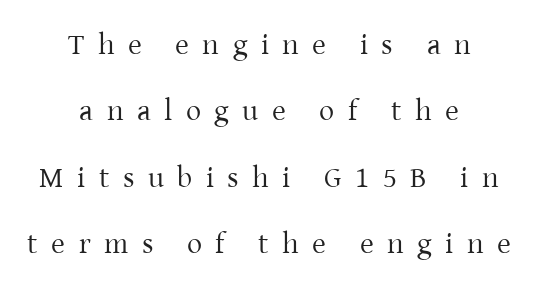
The image shows 30 px regular-weight serif type, upright; set centered, loose line spacing (2.21x), unusually wide letter spacing (+0.45 em), not underlined; low stroke contrast and a medium x-height.
